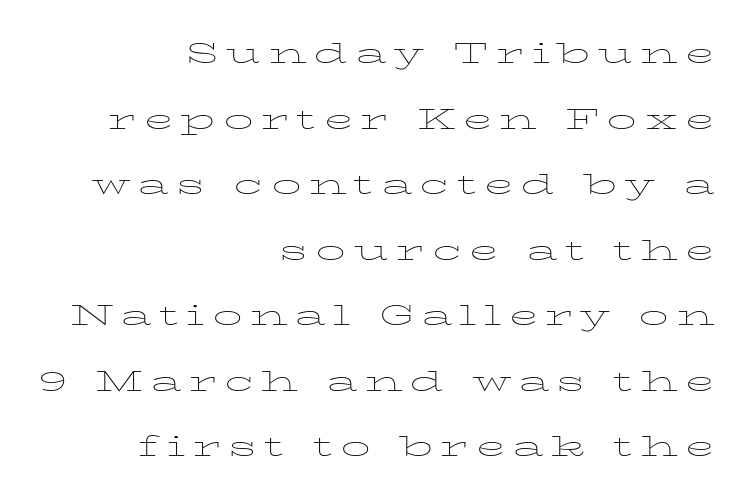
Q: Is the text bold? A: No.
Q: Is the text italic (slanted)? A: No, it is upright.
Q: Is the text underlined? A: No.
Q: How is the paragraph aligned? A: Right-aligned.
Q: Is the spacing between lines tight, normal or loose? A: Normal.
Q: Width (condensed, normal, or wide)? A: Wide.
Q: Stroke contrast? A: Low.
Q: x-height? A: Medium.
Q: Monospaced? A: No.
